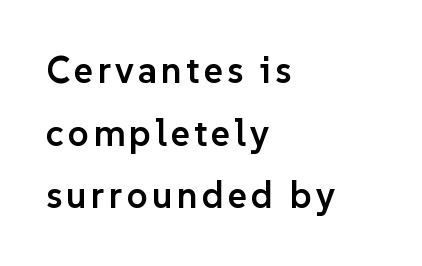
Proportional: the letters do not fall into vertical columns. Which margin do the lines hug? The left one — the right edge is uneven. The zone under the glyphs is completely vacant. The block of text has a typical density, with ordinary space between rows. Look at the bottom of the vertical strokes: they stop flat, with no serifs. Is there any slant? The stems are plumb.
